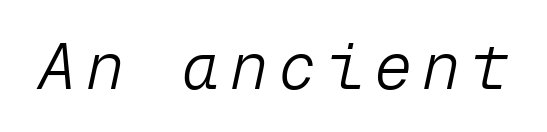
The specimen reads as italic at a glance. The specimen omits any rule beneath the text block's lines. No extra ink here — the face is not bold. Spacing verdict: monospaced, one width for all characters.
